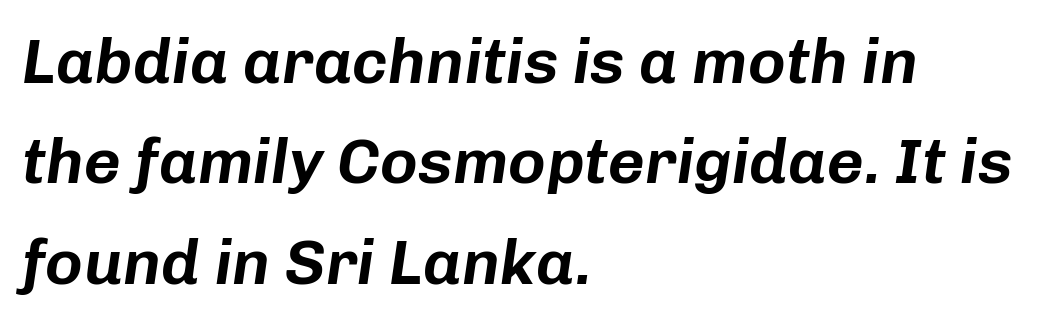
The image shows 64 px text type, italic (leaning right); set left-aligned, normal line spacing (1.57x), normal letter spacing, not underlined; low stroke contrast and a medium x-height.
